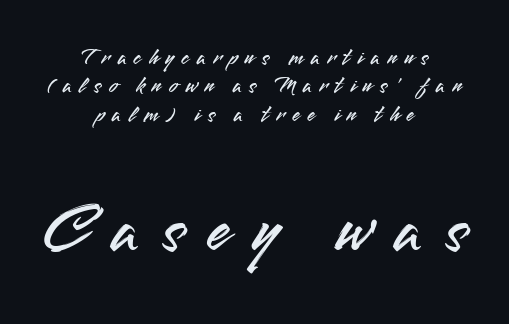
{"serif": "no", "width": "normal", "stroke_contrast": "medium", "x_height": "small", "monospaced": "no", "underline": "no", "align": "center", "line_spacing_ratio": 1.23, "letter_spacing": "wide", "letter_spacing_em": 0.32, "larger_block": "second", "size_ratio": 3.04, "glyph_px": 70}
